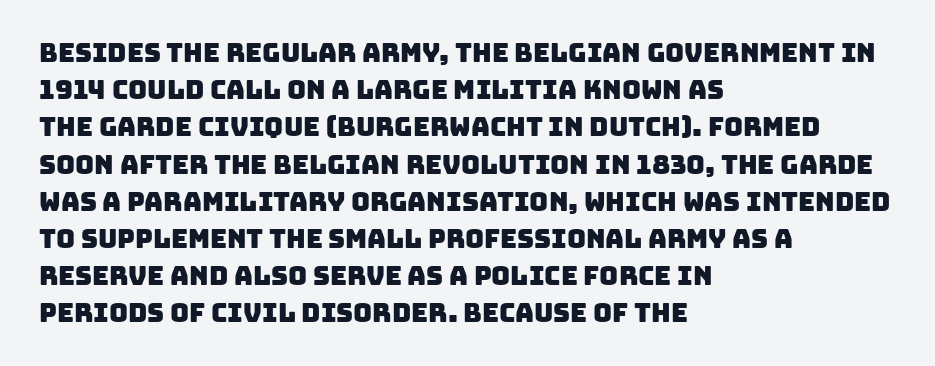
Q: Is the text underlined? A: No.
Q: How is the paragraph aligned? A: Left-aligned.
Q: Is the spacing between letters normal or unusually wide? A: Normal.
Q: Is the spacing between lines tight, normal or loose? A: Normal.
